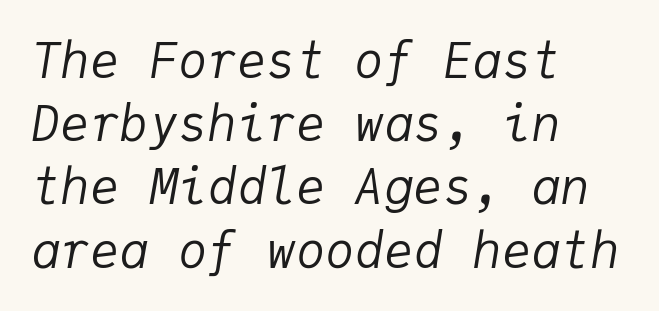
Q: Is the text bold? A: No.
Q: Is the text italic (slanted)? A: Yes, it leans right by about 9 degrees.
Q: Is the text underlined? A: No.
Q: How is the paragraph aligned? A: Left-aligned.
Q: Is the spacing between letters normal or unusually wide? A: Normal.
Q: Is the spacing between lines tight, normal or loose? A: Normal.
Q: Width (condensed, normal, or wide)? A: Normal.
Q: Stroke contrast? A: Low.
Q: x-height? A: Medium.
Q: Monospaced? A: Yes.
